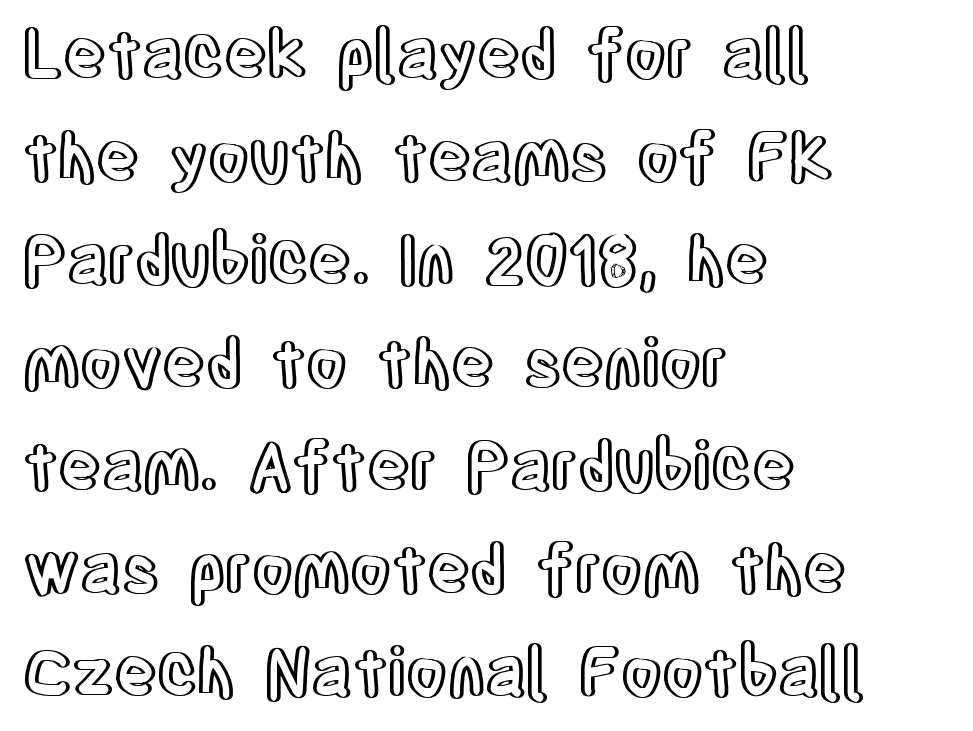
{"italic": "no", "width": "condensed", "x_height": "large", "monospaced": "no", "underline": "no", "align": "left", "line_spacing": "normal", "line_spacing_ratio": 1.56, "letter_spacing": "normal", "letter_spacing_em": 0.0, "glyph_px": 66}
